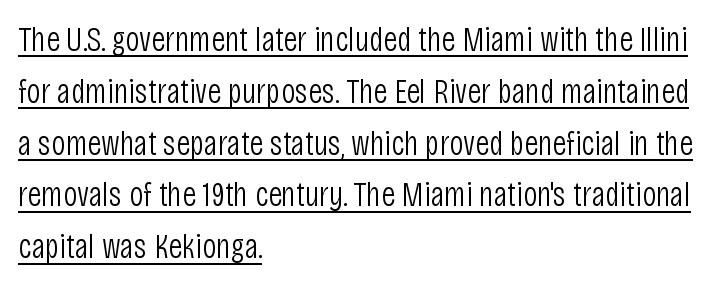
{"serif": "no", "italic": "no", "bold": "no", "weight": "light", "width": "condensed", "stroke_contrast": "low", "x_height": "large", "monospaced": "no", "underline": "yes", "align": "left", "line_spacing": "normal", "line_spacing_ratio": 1.48, "letter_spacing": "normal", "letter_spacing_em": 0.0, "glyph_px": 35}
